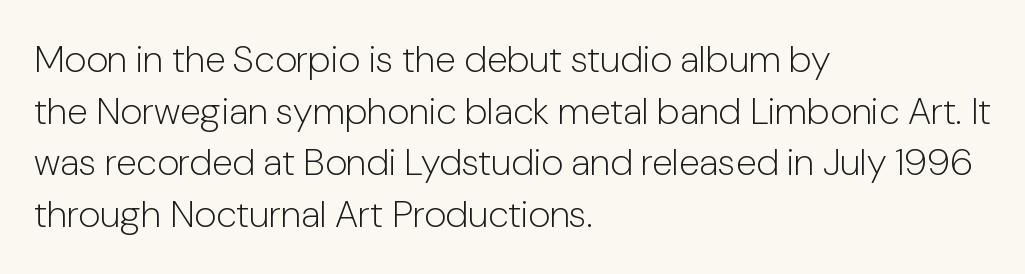
{"serif": "no", "italic": "no", "bold": "no", "weight": "light", "width": "normal", "stroke_contrast": "low", "x_height": "medium", "monospaced": "no", "underline": "no", "align": "left", "line_spacing": "normal", "line_spacing_ratio": 1.36, "letter_spacing": "normal", "letter_spacing_em": 0.0, "glyph_px": 38}
